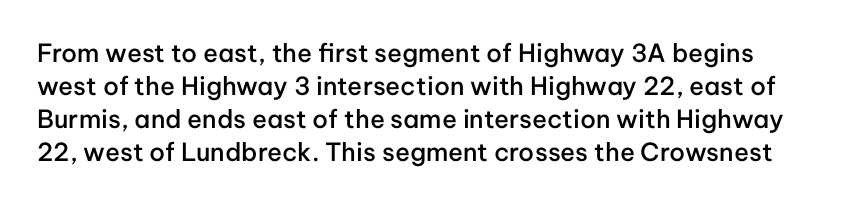
Honestly, the row spacing looks completely unremarkable. Is the type bold? Partly — it's a semibold, heavier than regular but not fully bold. The type sits square on the baseline with zero lean. The face used here is rendered with its standard letterfit. Each row of text sits above clean, open space.
